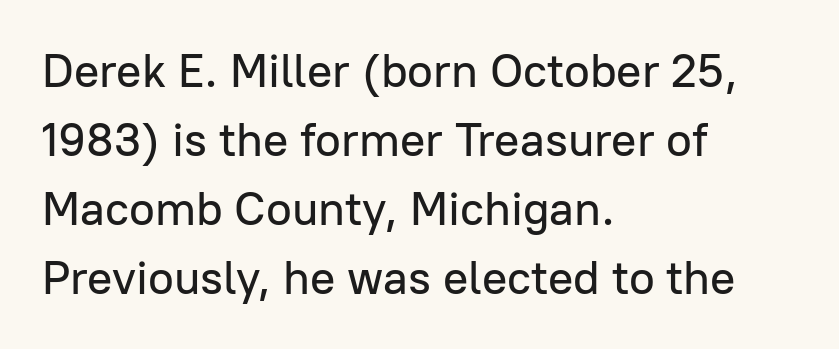
Reading down the block, your eye returns to a fixed left position each line. Descenders hang freely into open space. Compared with typical paragraphs, the rows here are spaced about the same. Do the characters align in a grid? No, the font is proportional.
